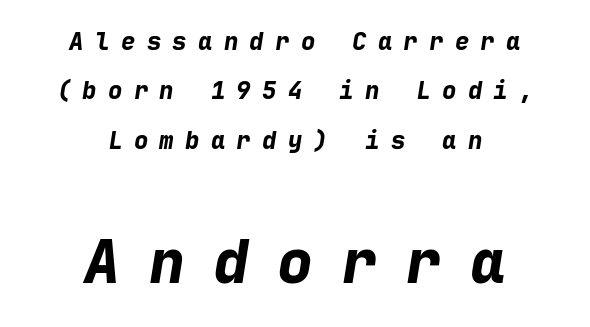
{"italic": "yes", "lean": "right", "slant_degrees": 9, "bold": "yes", "weight": "bold", "width": "normal", "stroke_contrast": "low", "x_height": "medium", "monospaced": "yes", "underline": "no", "align": "center", "line_spacing": "loose", "line_spacing_ratio": 2.06, "letter_spacing": "wide", "letter_spacing_em": 0.47, "larger_block": "second", "size_ratio": 2.5, "glyph_px": 60}
